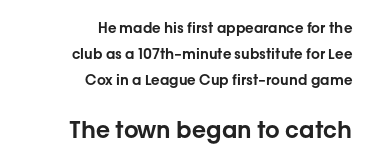
Q: Is the text italic (slanted)? A: No, it is upright.
Q: Is the text underlined? A: No.
Q: How is the paragraph aligned? A: Right-aligned.
Q: Is the spacing between letters normal or unusually wide? A: Normal.
Q: Which block of text is set in a larger size, the first (top) or the second (bottom)? A: The second (bottom) one.
